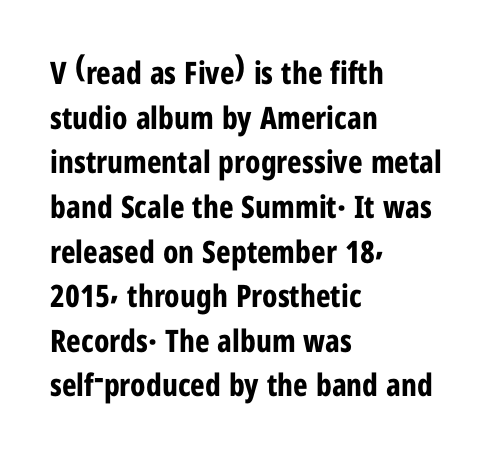
{"serif": "no", "italic": "no", "bold": "yes", "weight": "bold", "width": "condensed", "stroke_contrast": "low", "x_height": "medium", "monospaced": "no", "underline": "no", "align": "left", "line_spacing": "normal", "line_spacing_ratio": 1.44, "letter_spacing": "normal", "letter_spacing_em": 0.0, "glyph_px": 31}
